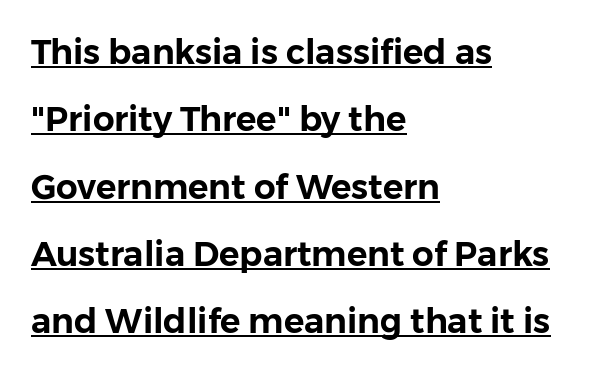
{"serif": "no", "italic": "no", "width": "normal", "stroke_contrast": "low", "x_height": "medium", "monospaced": "no", "underline": "yes", "align": "left", "line_spacing": "loose", "line_spacing_ratio": 1.98, "letter_spacing": "normal", "letter_spacing_em": 0.0, "glyph_px": 34}
